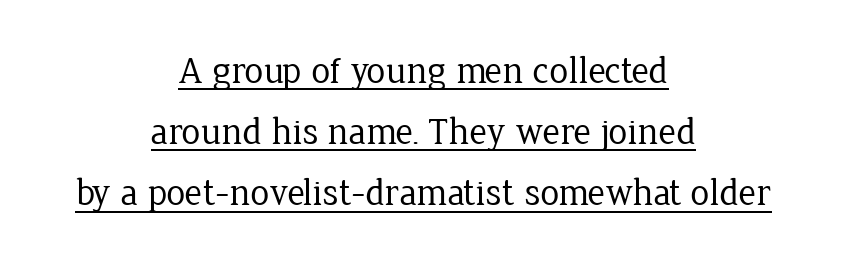
This is not heavy type; no bold has been used. I'd call this a serif setting — the letters wear small feet. Looks like someone drew a line under every word here. Line starts and ends both wander, symmetrically. The letters advance in unequal steps, a hallmark of proportional type.
